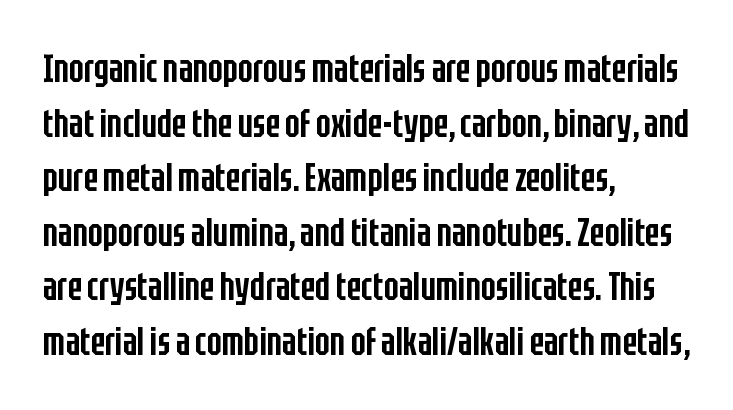
Q: Is the text bold? A: Semi-bold.
Q: Is the text italic (slanted)? A: No, it is upright.
Q: Is the typeface a serif or a sans-serif typeface? A: Sans-serif.
Q: Is the text underlined? A: No.
Q: How is the paragraph aligned? A: Left-aligned.
Q: Is the spacing between letters normal or unusually wide? A: Normal.
Q: Is the spacing between lines tight, normal or loose? A: Normal.
Q: Width (condensed, normal, or wide)? A: Condensed.
Q: Stroke contrast? A: Low.
Q: x-height? A: Large.
Q: Monospaced? A: No.
